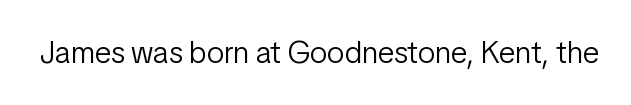
Q: Is the text bold? A: No.
Q: Is the text italic (slanted)? A: No, it is upright.
Q: Is the typeface a serif or a sans-serif typeface? A: Sans-serif.
Q: Is the text underlined? A: No.
Q: Is the spacing between letters normal or unusually wide? A: Normal.
Q: Width (condensed, normal, or wide)? A: Condensed.
Q: Stroke contrast? A: Low.
Q: x-height? A: Medium.
Q: Monospaced? A: No.
